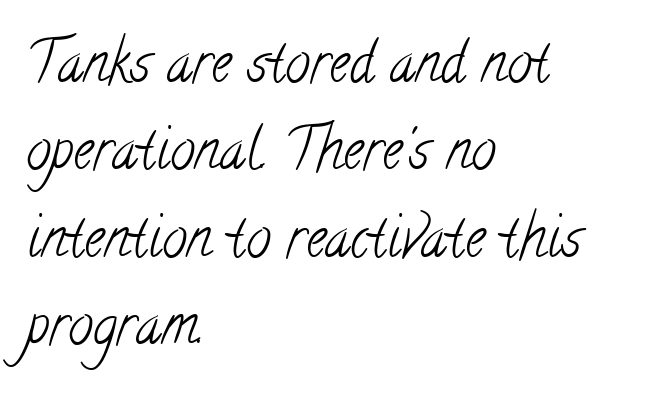
{"serif": "yes", "bold": "no", "weight": "light", "width": "condensed", "stroke_contrast": "low", "x_height": "small", "monospaced": "no", "underline": "no", "align": "left", "line_spacing": "normal", "line_spacing_ratio": 1.56, "letter_spacing": "normal", "letter_spacing_em": 0.0, "glyph_px": 56}
